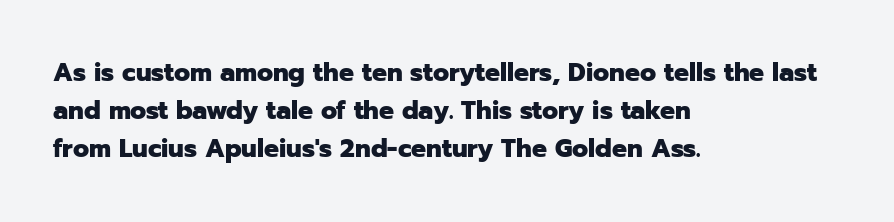
Lines of text with bare space underneath. Quick note: interline space is typical. The line texture is even and compact thanks to regular tracking. The letters stand straight up with perfectly vertical stems. I'd describe the lettering as bold — thick and assertive.
